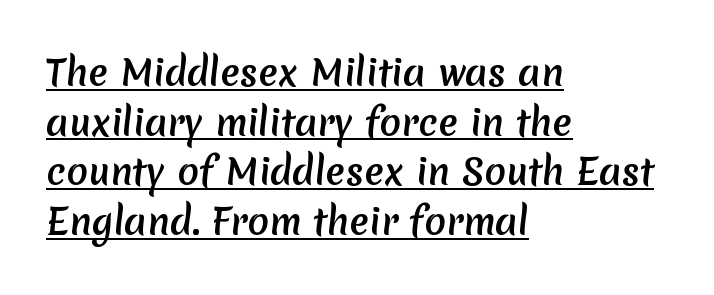
The image shows 36 px sans-serif type; set left-aligned, normal line spacing (1.38x), normal letter spacing, underlined; medium stroke contrast and a medium x-height.
